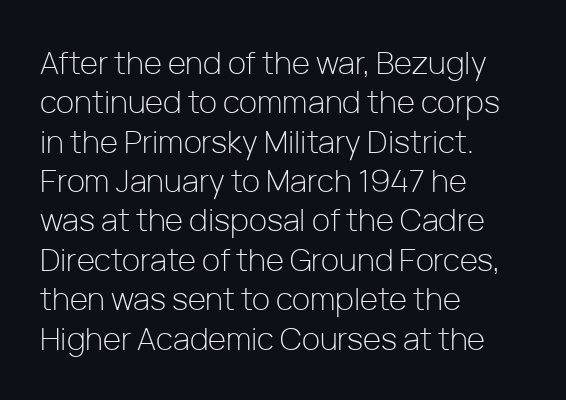
The leading is moderate, giving the passage an even texture. Notice how the passage keeps a crisp vertical edge on the left only. Ascenders rise straight up at ninety degrees. This rendering features lettering with no underline. Does the type have serifs? No, each stem ends abruptly. The letters advance in unequal steps, a hallmark of proportional type.
